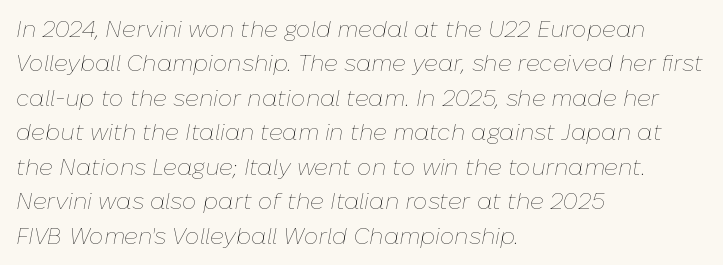
The rendering keeps characters at their native spacing. The block of text has a typical density, with ordinary space between rows. The face used here has a pronounced slope to its letters. The typesetting does not lean heavy: it is not bold. Each row of text sits above clean, open space. Line starts are locked; line ends wander.
